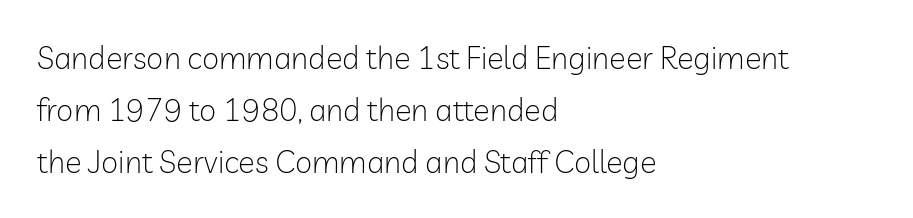
The image shows 31 px light sans-serif type, upright; set left-aligned, normal line spacing (1.67x), normal letter spacing, not underlined; low stroke contrast and a medium x-height.
